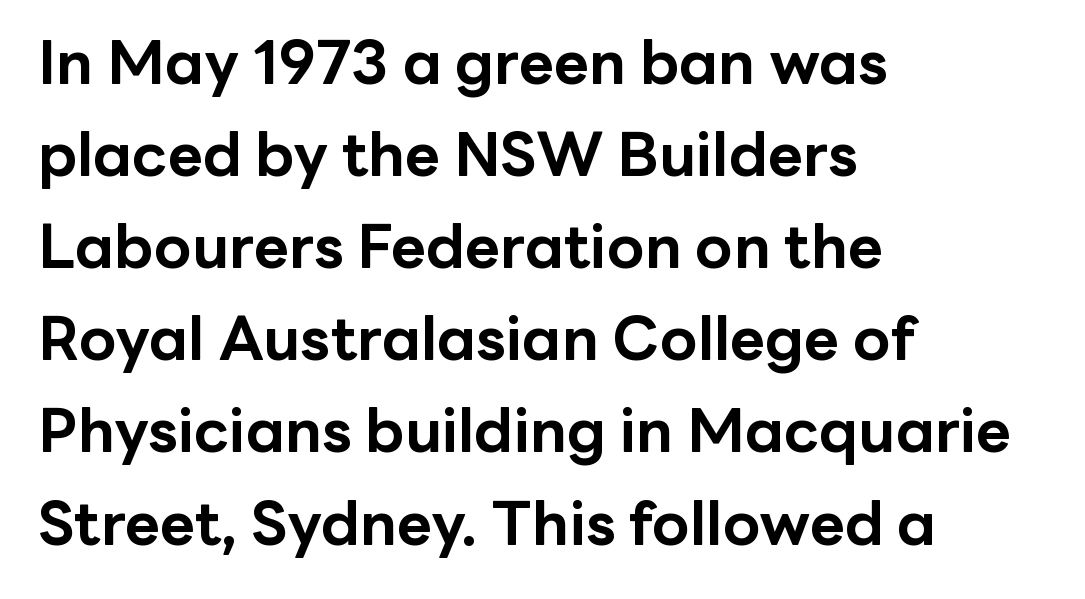
Q: Is the text bold? A: Yes.
Q: Is the text italic (slanted)? A: No, it is upright.
Q: Is the typeface a serif or a sans-serif typeface? A: Sans-serif.
Q: Is the text underlined? A: No.
Q: How is the paragraph aligned? A: Left-aligned.
Q: Is the spacing between letters normal or unusually wide? A: Normal.
Q: Is the spacing between lines tight, normal or loose? A: Normal.
Q: Width (condensed, normal, or wide)? A: Normal.
Q: Stroke contrast? A: Low.
Q: x-height? A: Medium.
Q: Monospaced? A: No.
